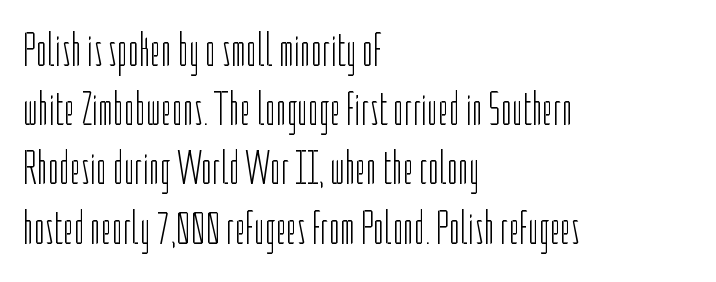
Q: Is the text bold? A: No.
Q: Is the text italic (slanted)? A: No, it is upright.
Q: Is the typeface a serif or a sans-serif typeface? A: Sans-serif.
Q: Is the text underlined? A: No.
Q: How is the paragraph aligned? A: Left-aligned.
Q: Is the spacing between letters normal or unusually wide? A: Normal.
Q: Is the spacing between lines tight, normal or loose? A: Normal.
Q: Width (condensed, normal, or wide)? A: Condensed.
Q: Stroke contrast? A: Low.
Q: x-height? A: Medium.
Q: Monospaced? A: No.
